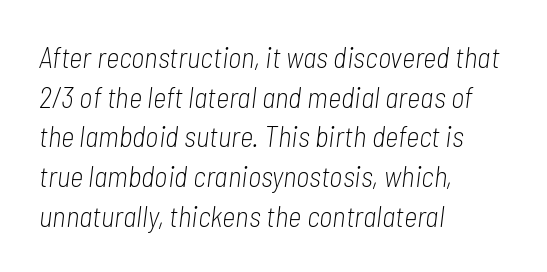
Anything drawn beneath the words? Only blank space. Characters follow at the spacing the type designer built in. It's the slanting kind of type. Line spacing here is normal.
